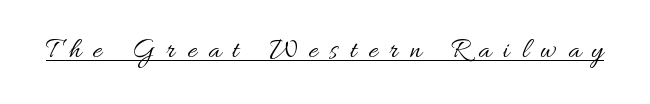
Tracking value appears strongly positive — letters spread wide. Caption: lettering with a line underneath. The face looks like a standard text weight, possibly lighter. You could not count columns in this text — the font is proportionally spaced.
